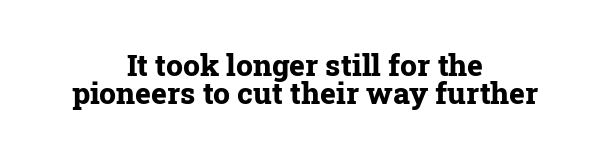
Q: Is the text bold? A: Yes.
Q: Is the text italic (slanted)? A: No, it is upright.
Q: Is the typeface a serif or a sans-serif typeface? A: Serif.
Q: Is the text underlined? A: No.
Q: How is the paragraph aligned? A: Centered.
Q: Is the spacing between letters normal or unusually wide? A: Normal.
Q: Is the spacing between lines tight, normal or loose? A: Tight.
Q: Width (condensed, normal, or wide)? A: Normal.
Q: Stroke contrast? A: Low.
Q: x-height? A: Medium.
Q: Monospaced? A: No.
